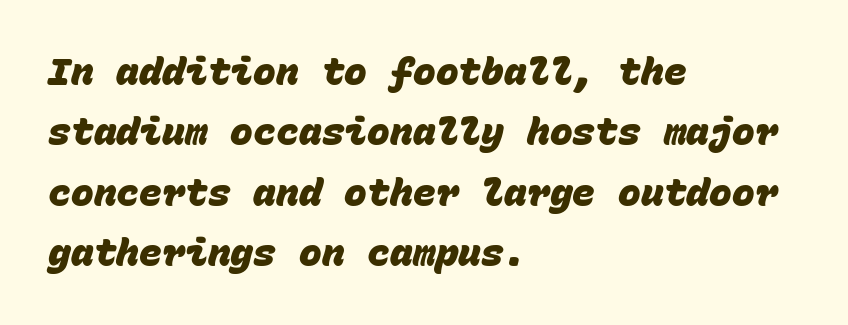
The image shows 38 px heavy sans-serif type, monospaced; set left-aligned, normal line spacing (1.59x), normal letter spacing, not underlined; low stroke contrast and a large x-height.
